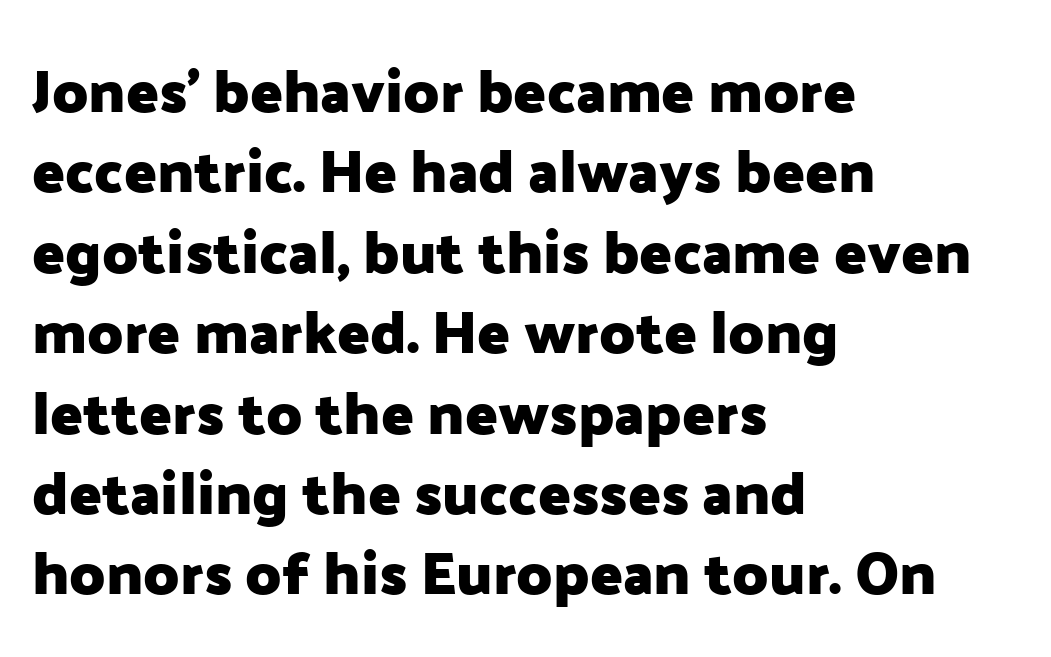
Q: Is the text bold? A: Yes.
Q: Is the text italic (slanted)? A: No, it is upright.
Q: Is the typeface a serif or a sans-serif typeface? A: Sans-serif.
Q: Is the text underlined? A: No.
Q: How is the paragraph aligned? A: Left-aligned.
Q: Is the spacing between letters normal or unusually wide? A: Normal.
Q: Is the spacing between lines tight, normal or loose? A: Normal.
Q: Width (condensed, normal, or wide)? A: Normal.
Q: Stroke contrast? A: Low.
Q: x-height? A: Medium.
Q: Monospaced? A: No.
